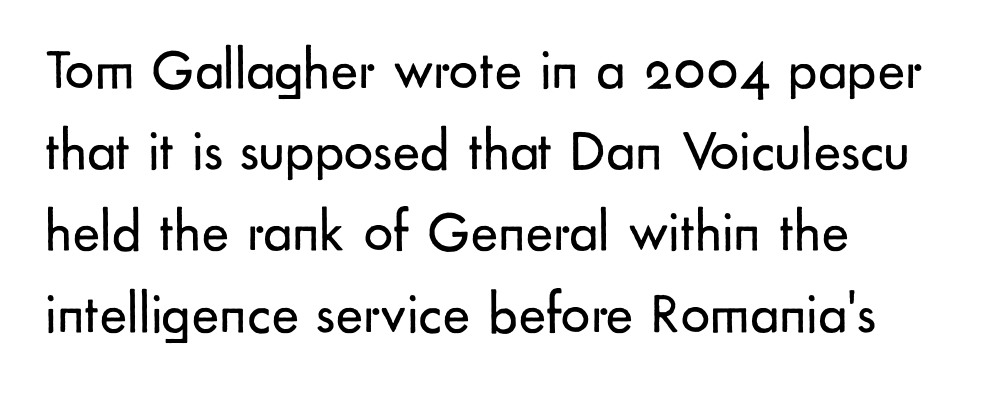
Q: Is the text bold? A: No.
Q: Is the text italic (slanted)? A: No, it is upright.
Q: Is the typeface a serif or a sans-serif typeface? A: Sans-serif.
Q: Is the text underlined? A: No.
Q: How is the paragraph aligned? A: Left-aligned.
Q: Is the spacing between letters normal or unusually wide? A: Normal.
Q: Is the spacing between lines tight, normal or loose? A: Normal.
Q: Width (condensed, normal, or wide)? A: Normal.
Q: Stroke contrast? A: Low.
Q: x-height? A: Small.
Q: Monospaced? A: No.
